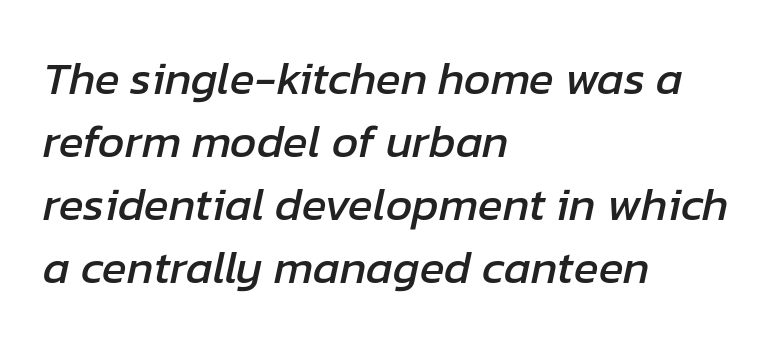
The image shows 46 px text type, italic (leaning right); set left-aligned, normal line spacing (1.37x), normal letter spacing, not underlined; low stroke contrast and a medium x-height.
